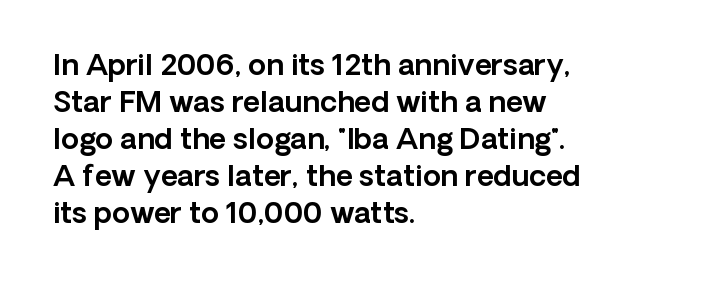
Q: Is the text italic (slanted)? A: No, it is upright.
Q: Is the typeface a serif or a sans-serif typeface? A: Sans-serif.
Q: Is the text underlined? A: No.
Q: How is the paragraph aligned? A: Left-aligned.
Q: Is the spacing between letters normal or unusually wide? A: Normal.
Q: Is the spacing between lines tight, normal or loose? A: Normal.
Q: Width (condensed, normal, or wide)? A: Normal.
Q: x-height? A: Medium.
Q: Monospaced? A: No.
